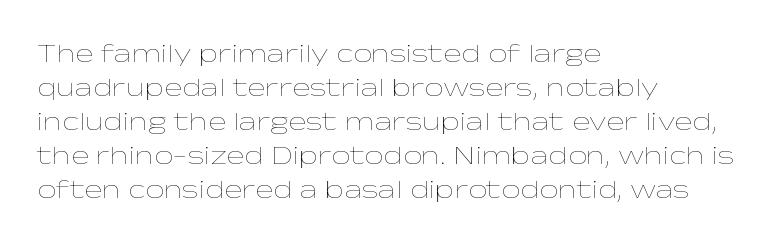
Q: Is the text bold? A: No.
Q: Is the text italic (slanted)? A: No, it is upright.
Q: Is the text underlined? A: No.
Q: How is the paragraph aligned? A: Left-aligned.
Q: Is the spacing between letters normal or unusually wide? A: Normal.
Q: Is the spacing between lines tight, normal or loose? A: Normal.
